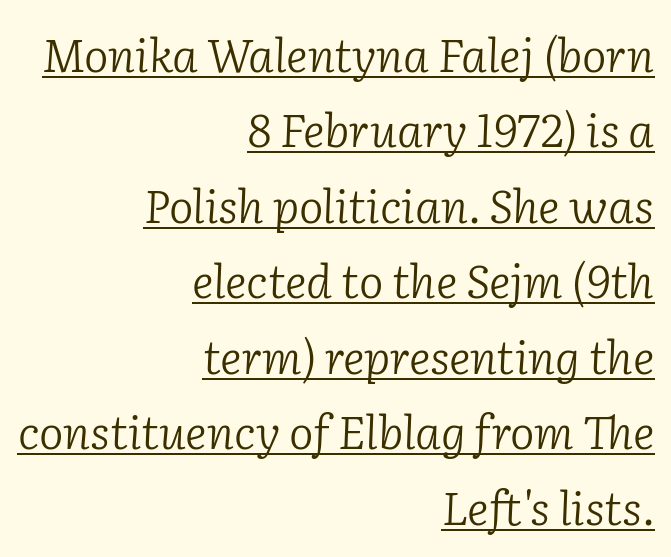
The image shows 46 px light serif type, italic (leaning right); set right-aligned, normal line spacing (1.64x), normal letter spacing, underlined; low stroke contrast and a medium x-height.
